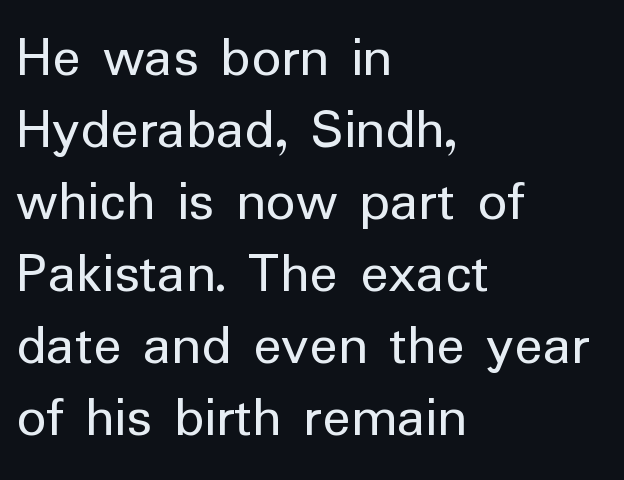
{"serif": "no", "italic": "no", "bold": "no", "weight": "regular", "width": "normal", "stroke_contrast": "low", "x_height": "medium", "monospaced": "no", "underline": "no", "align": "left", "line_spacing_ratio": 1.22, "letter_spacing": "normal", "letter_spacing_em": 0.0, "glyph_px": 59}
